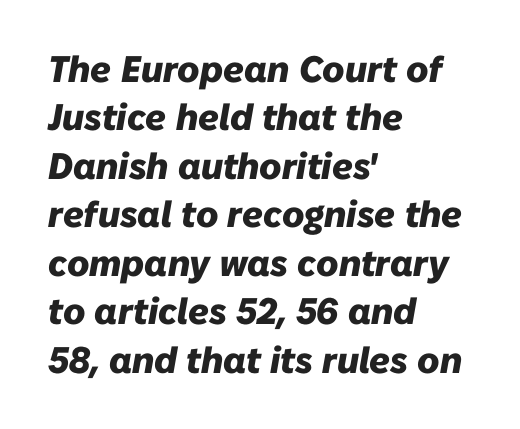
Q: Is the text bold? A: Yes.
Q: Is the text italic (slanted)? A: Yes, it leans right by about 10 degrees.
Q: Is the text underlined? A: No.
Q: How is the paragraph aligned? A: Left-aligned.
Q: Is the spacing between letters normal or unusually wide? A: Normal.
Q: Is the spacing between lines tight, normal or loose? A: Normal.
Q: Width (condensed, normal, or wide)? A: Normal.
Q: Stroke contrast? A: Low.
Q: x-height? A: Medium.
Q: Monospaced? A: No.
